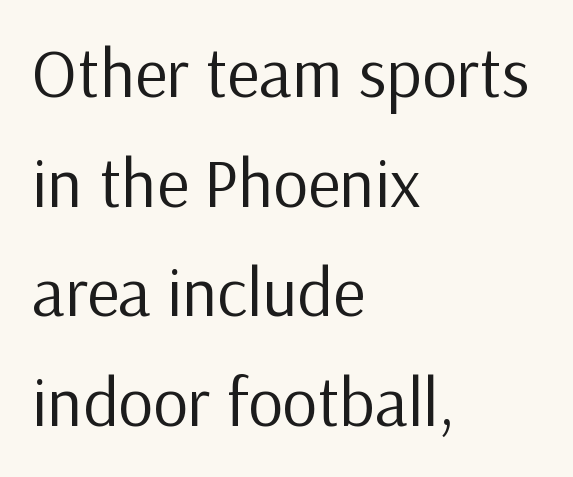
The image shows 69 px regular-weight sans-serif type, upright; set left-aligned, normal line spacing (1.59x), normal letter spacing, not underlined; low stroke contrast and a medium x-height.
